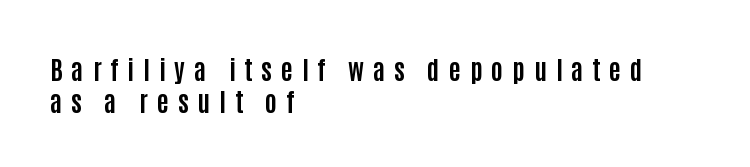
{"italic": "no", "bold": "yes", "underline": "no", "align": "left", "line_spacing_ratio": 1.22, "letter_spacing": "wide", "letter_spacing_em": 0.34, "glyph_px": 26}
